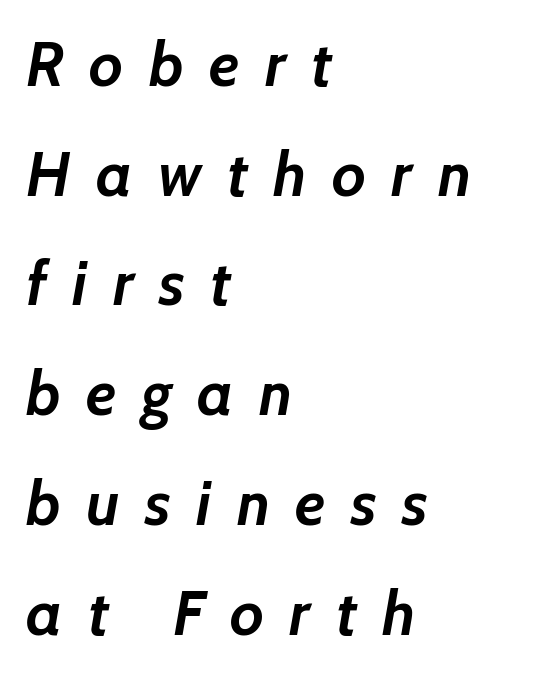
Look at the tracking — it's clearly loosened, letters drifting apart. Style check: oblique. Quick note: underline off. Does the weight exceed regular? Yes, all the way to bold.
